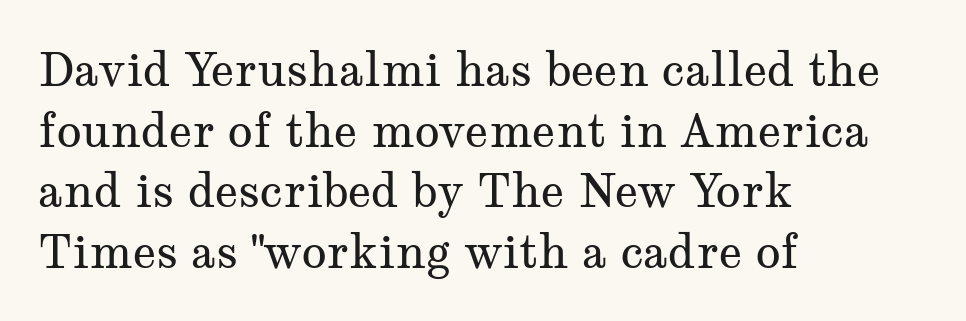
The image shows 46 px regular-weight, wide serif type, upright; set left-aligned, normal line spacing (1.32x), normal letter spacing, not underlined; medium stroke contrast and a medium x-height.
